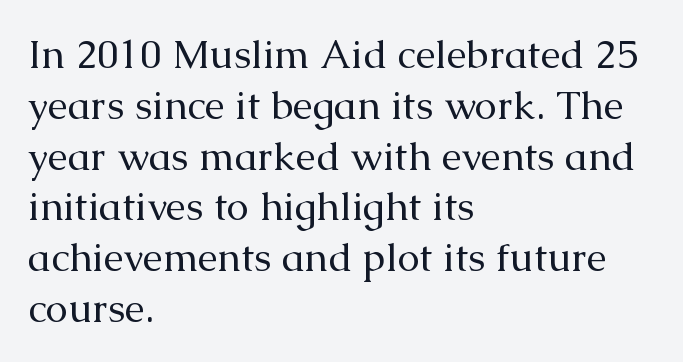
The designer left line spacing at the default. The designer went with a serif here, giving each stem small feet. Compared with a typical body face, this is equally light or lighter still. Reading down the block, your eye returns to a fixed left position each line. Quick note: underline off. The lettering stays uniformly vertical, giving the passage a roman look.
